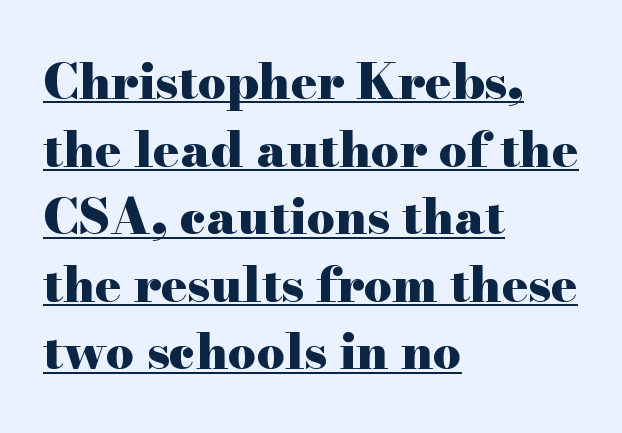
{"serif": "yes", "italic": "no", "bold": "yes", "weight": "heavy", "width": "wide", "stroke_contrast": "high", "x_height": "small", "monospaced": "no", "underline": "yes", "align": "left", "line_spacing": "normal", "line_spacing_ratio": 1.38, "letter_spacing": "normal", "letter_spacing_em": 0.0, "glyph_px": 49}
